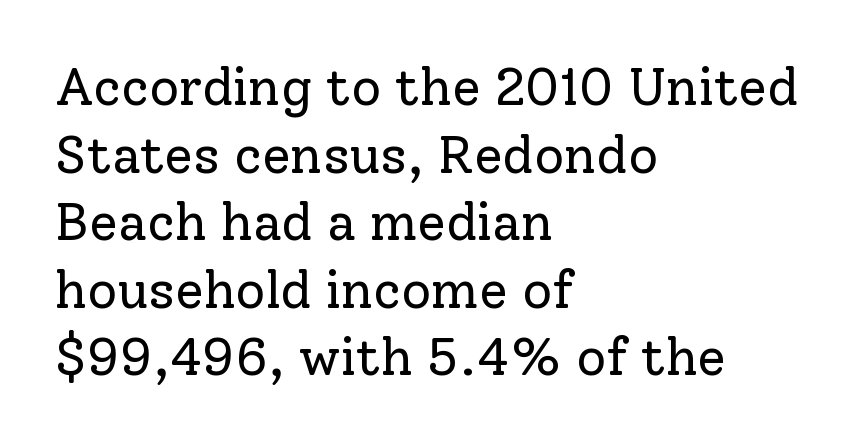
Q: Is the text bold? A: No.
Q: Is the text italic (slanted)? A: No, it is upright.
Q: Is the typeface a serif or a sans-serif typeface? A: Serif.
Q: Is the text underlined? A: No.
Q: How is the paragraph aligned? A: Left-aligned.
Q: Is the spacing between letters normal or unusually wide? A: Normal.
Q: Is the spacing between lines tight, normal or loose? A: Normal.
Q: Width (condensed, normal, or wide)? A: Normal.
Q: Stroke contrast? A: Low.
Q: x-height? A: Medium.
Q: Monospaced? A: No.
